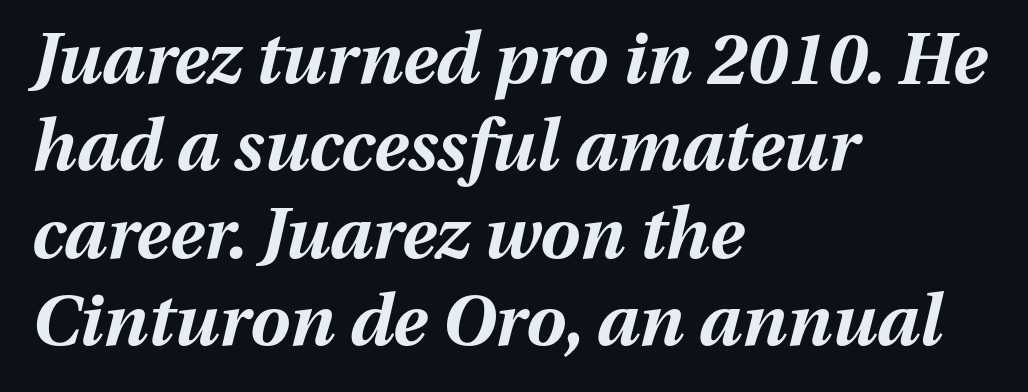
The image shows 71 px bold type, italic (leaning right); set left-aligned, line spacing 1.23x, normal letter spacing, not underlined; medium stroke contrast and a medium x-height.
